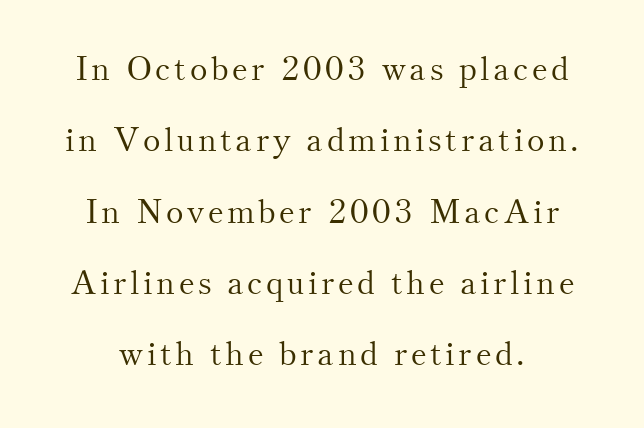
Q: Is the text bold? A: No.
Q: Is the text italic (slanted)? A: No, it is upright.
Q: Is the typeface a serif or a sans-serif typeface? A: Serif.
Q: Is the text underlined? A: No.
Q: Is the spacing between lines tight, normal or loose? A: Loose.
Q: Width (condensed, normal, or wide)? A: Normal.
Q: Stroke contrast? A: Medium.
Q: x-height? A: Small.
Q: Monospaced? A: No.
